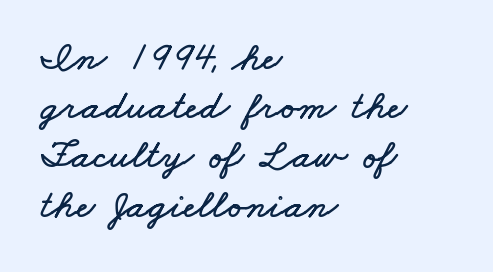
Short note: letters normally spaced. This sample has the flowing, uneven cadence of proportional lettering. The rag falls on the right side of this text block. The string is rendered with underlining switched off.
